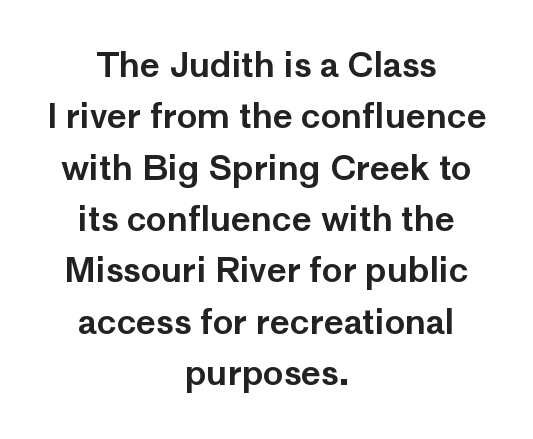
The image shows 34 px sans-serif type, upright; set centered, normal line spacing (1.51x), normal letter spacing, not underlined; low stroke contrast and a medium x-height.
